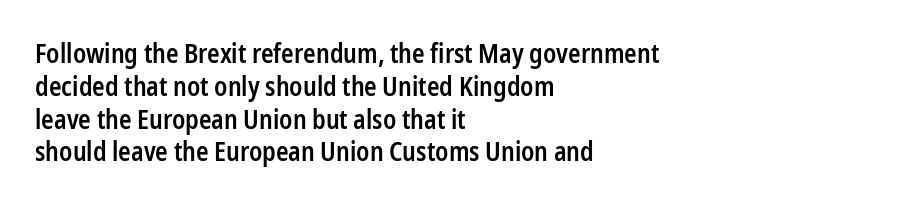
{"italic": "no", "bold": "semi", "underline": "no", "align": "left", "line_spacing": "normal", "line_spacing_ratio": 1.26, "letter_spacing": "normal", "letter_spacing_em": 0.0, "glyph_px": 26}
